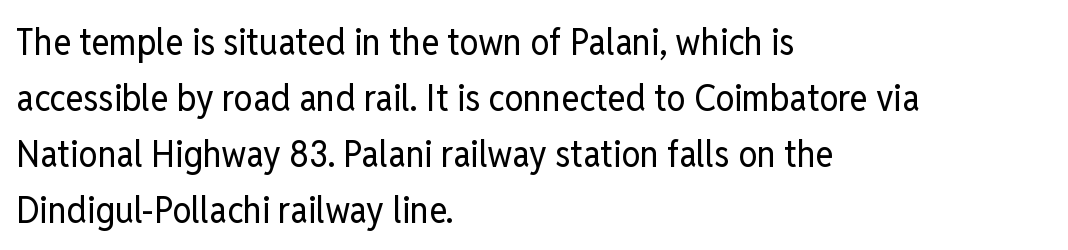
The rag falls on the right side of this text block. A roman cut, with each character standing at attention. A bare baseline throughout the passage. The face used here is a sans, in the tradition of grotesques and geometrics. The lines sit at an ordinary, default distance from one another. Unbolded letterforms with no extra heft.
